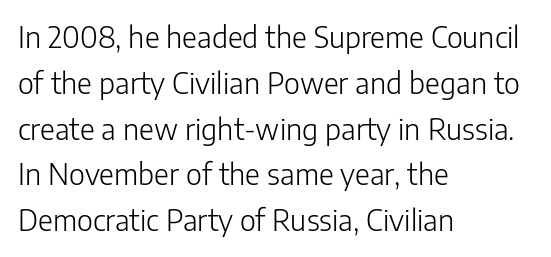
The image shows 29 px light sans-serif type, upright; set left-aligned, normal line spacing (1.58x), normal letter spacing, not underlined; low stroke contrast and a medium x-height.
